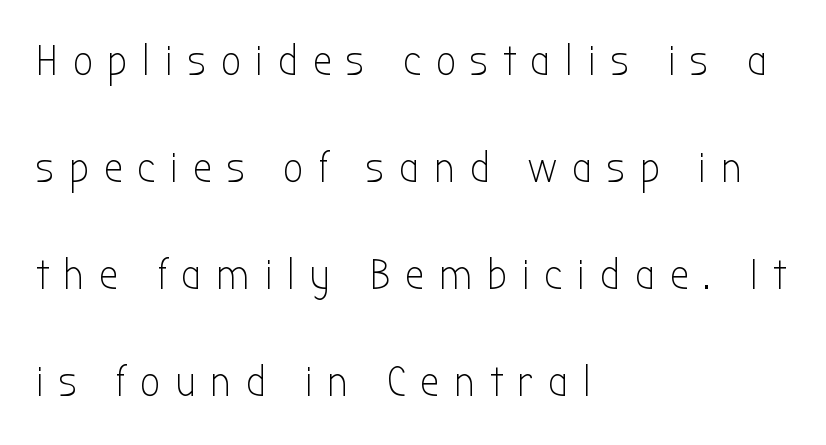
Q: Is the text bold? A: No.
Q: Is the text italic (slanted)? A: No, it is upright.
Q: Is the typeface a serif or a sans-serif typeface? A: Sans-serif.
Q: Is the text underlined? A: No.
Q: How is the paragraph aligned? A: Left-aligned.
Q: Is the spacing between letters normal or unusually wide? A: Unusually wide.
Q: Is the spacing between lines tight, normal or loose? A: Loose.
Q: Width (condensed, normal, or wide)? A: Condensed.
Q: Stroke contrast? A: Low.
Q: x-height? A: Medium.
Q: Monospaced? A: No.
